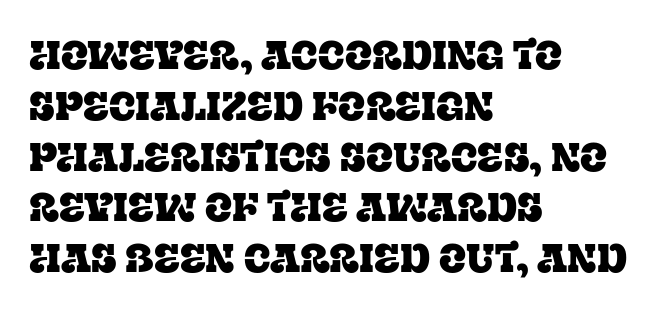
The image shows 40 px serif type, upright; set left-aligned, normal line spacing (1.27x), normal letter spacing, not underlined; low stroke contrast and a large x-height.
